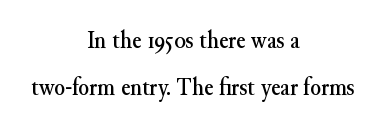
{"italic": "no", "underline": "no", "align": "center", "line_spacing_ratio": 1.88, "letter_spacing": "normal", "letter_spacing_em": 0.0, "glyph_px": 25}
